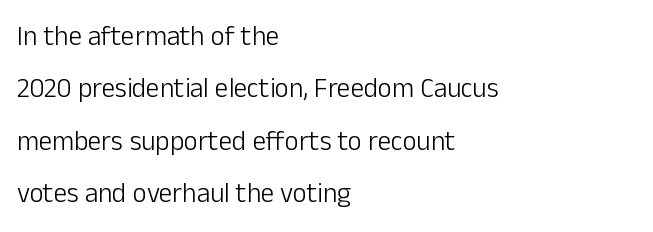
{"italic": "no", "bold": "no", "underline": "no", "align": "left", "line_spacing": "loose", "line_spacing_ratio": 1.94, "letter_spacing": "normal", "letter_spacing_em": 0.0, "glyph_px": 27}
